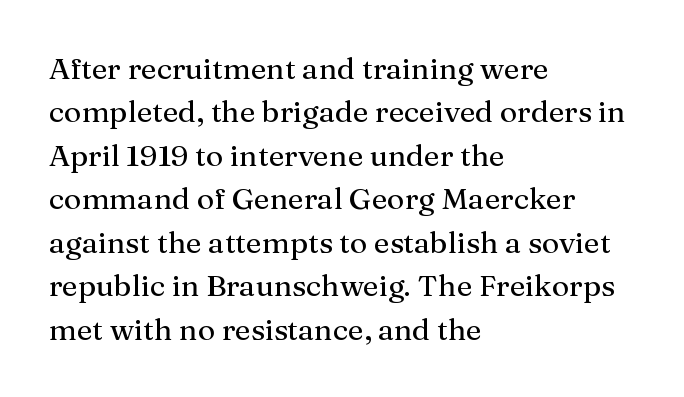
Q: Is the text italic (slanted)? A: No, it is upright.
Q: Is the typeface a serif or a sans-serif typeface? A: Serif.
Q: Is the text underlined? A: No.
Q: How is the paragraph aligned? A: Left-aligned.
Q: Is the spacing between letters normal or unusually wide? A: Normal.
Q: Is the spacing between lines tight, normal or loose? A: Normal.
Q: Width (condensed, normal, or wide)? A: Normal.
Q: Stroke contrast? A: Medium.
Q: x-height? A: Medium.
Q: Monospaced? A: No.
